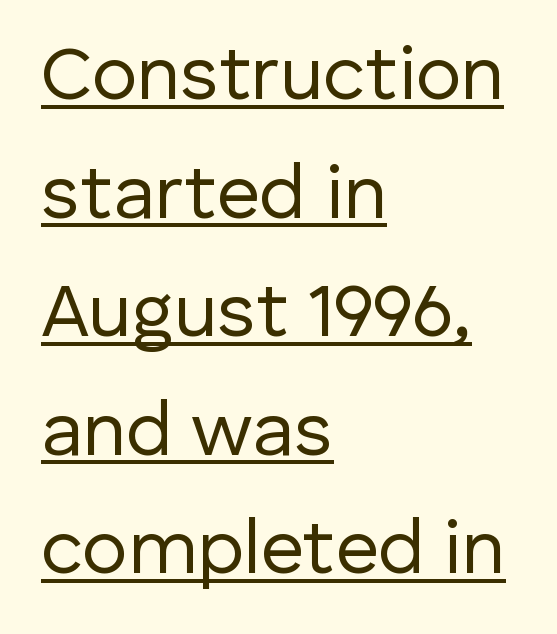
No italicization has been applied; the sample stays upright. The words here are underlined. Students, note that the glyphs here touch the page at normal intervals. Type style note: lacks serifs. Is this a fixed-width face? No — the glyphs have proportional, varying widths. Stem width sits at or under what a default text font uses.
